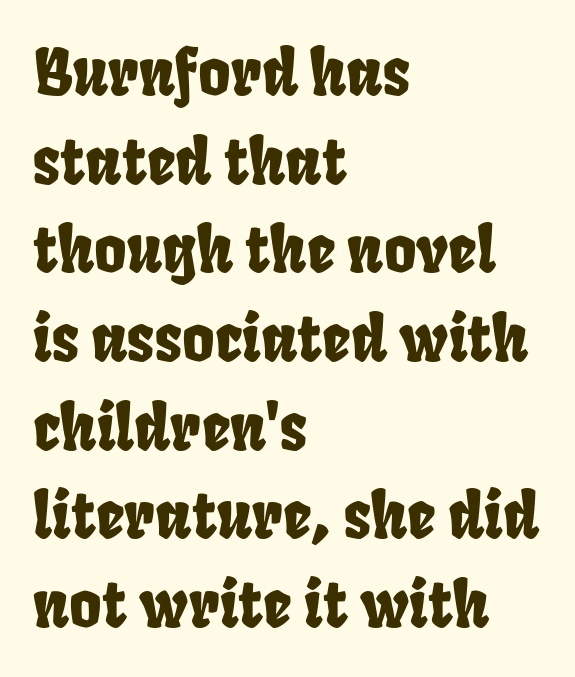
These lines sit exactly where default settings would place them. The paragraph has a hard left edge and a soft right edge. A typesetter would call this proportional, since set widths differ per character. The space beneath each line is pristine and unruled.
